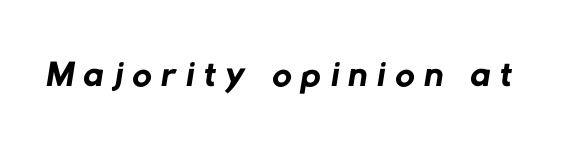
{"serif": "no", "bold": "no", "weight": "regular", "width": "normal", "stroke_contrast": "low", "x_height": "medium", "monospaced": "no", "underline": "no", "glyph_px": 54}
